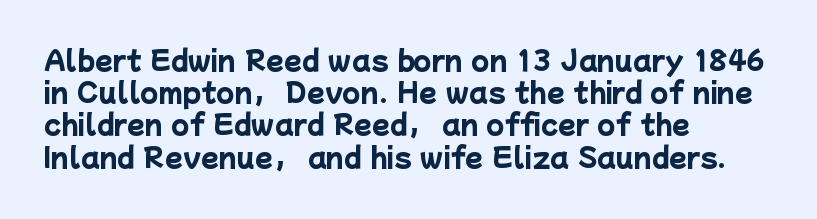
The image shows 26 px bold type; set left-aligned, line spacing 1.24x, normal letter spacing, not underlined.
